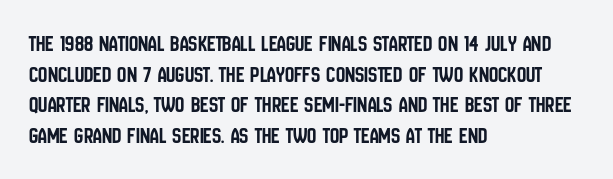
A typesetter would call this leading conventional body-copy spacing. No italicization has been applied; the sample stays upright. Tracking value appears to be zero — textbook default spacing. Short and long lines alike share a common starting point at left. Decoration check: the copy has no underline.
